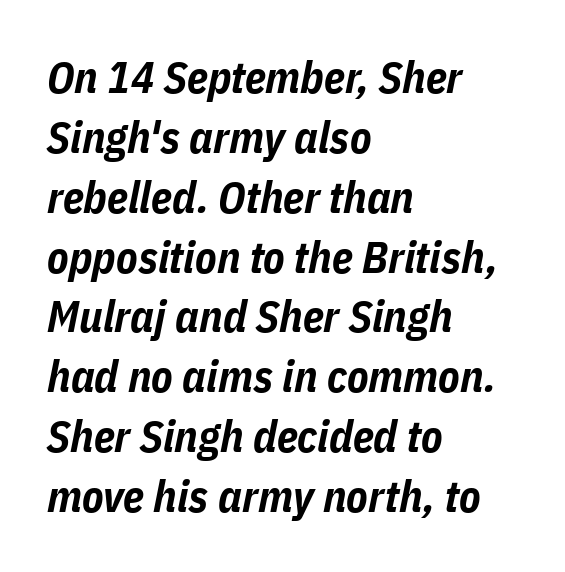
The image shows 44 px bold, condensed type, italic (leaning right); set left-aligned, normal line spacing (1.36x), normal letter spacing, not underlined; low stroke contrast and a medium x-height.
